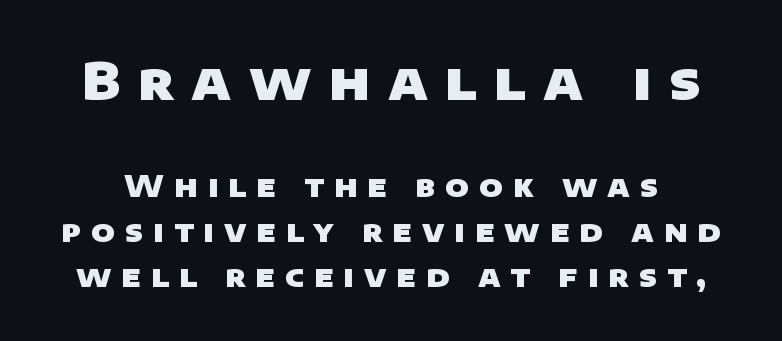
The image shows 51 px heavy, wide sans-serif type; set normal line spacing (1.55x), unusually wide letter spacing (+0.34 em), not underlined; the first (top) block is 1.76x larger; low stroke contrast and a large x-height.
